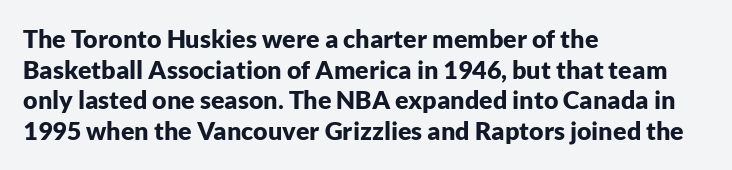
Q: Is the text bold? A: Yes.
Q: Is the text italic (slanted)? A: No, it is upright.
Q: Is the text underlined? A: No.
Q: How is the paragraph aligned? A: Left-aligned.
Q: Is the spacing between letters normal or unusually wide? A: Normal.
